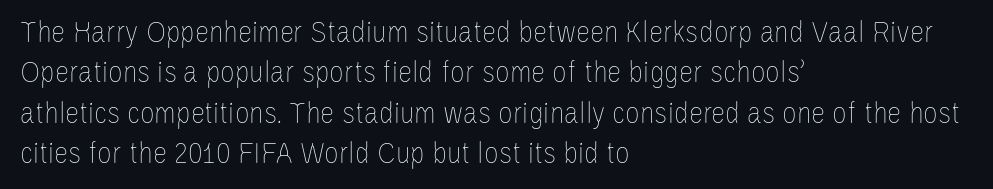
Q: Is the text bold? A: No.
Q: Is the text italic (slanted)? A: No, it is upright.
Q: Is the text underlined? A: No.
Q: How is the paragraph aligned? A: Left-aligned.
Q: Is the spacing between letters normal or unusually wide? A: Normal.
Q: Is the spacing between lines tight, normal or loose? A: Normal.
Q: Width (condensed, normal, or wide)? A: Condensed.
Q: Stroke contrast? A: Low.
Q: x-height? A: Large.
Q: Monospaced? A: No.
